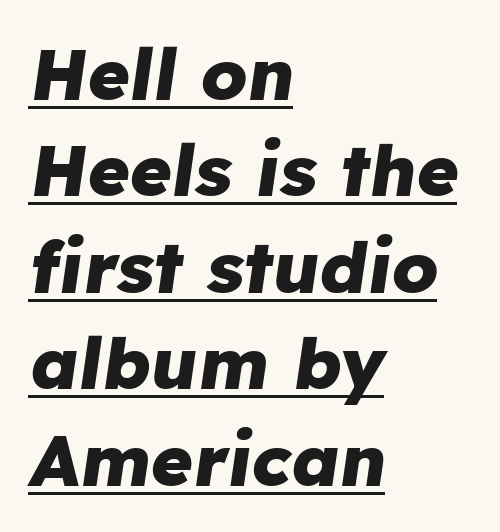
{"italic": "yes", "lean": "right", "slant_degrees": 8, "bold": "yes", "weight": "heavy", "width": "normal", "stroke_contrast": "low", "x_height": "medium", "monospaced": "no", "underline": "yes", "align": "left", "line_spacing": "normal", "line_spacing_ratio": 1.34, "letter_spacing": "normal", "letter_spacing_em": 0.0, "glyph_px": 72}
